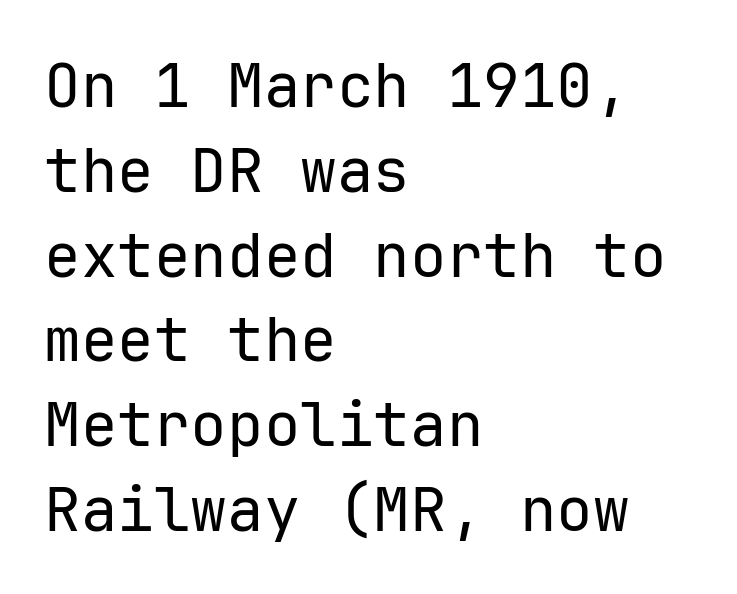
The image shows 61 px regular-weight sans-serif type, upright, monospaced; set left-aligned, normal line spacing (1.39x), normal letter spacing, not underlined; low stroke contrast and a medium x-height.
